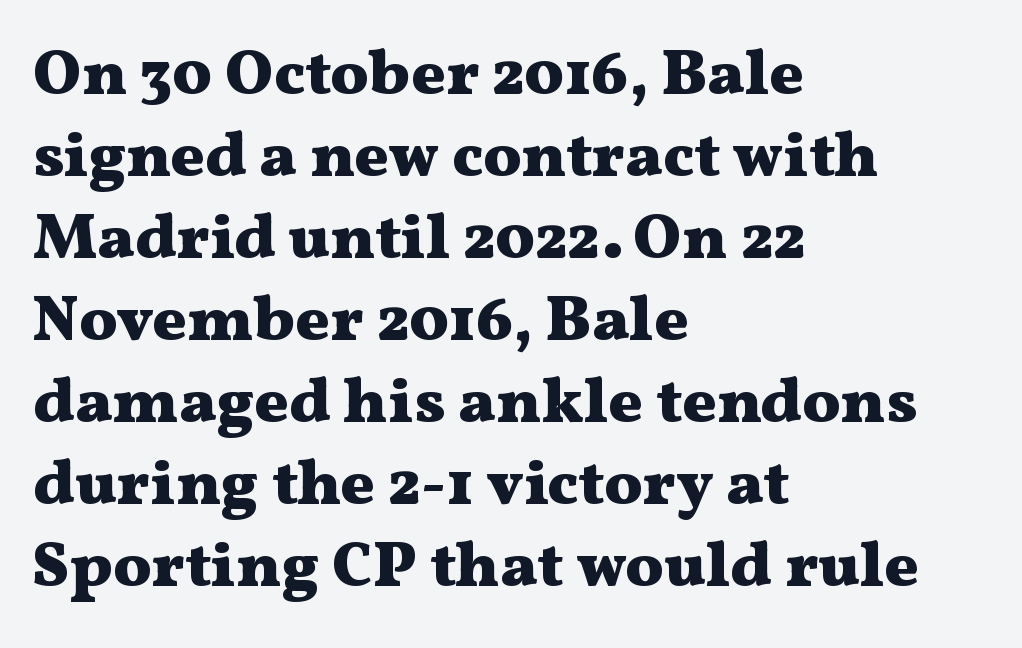
{"serif": "yes", "italic": "no", "bold": "yes", "weight": "heavy", "width": "wide", "stroke_contrast": "medium", "x_height": "medium", "monospaced": "no", "underline": "no", "align": "left", "line_spacing": "normal", "line_spacing_ratio": 1.28, "letter_spacing": "normal", "letter_spacing_em": 0.0, "glyph_px": 64}
